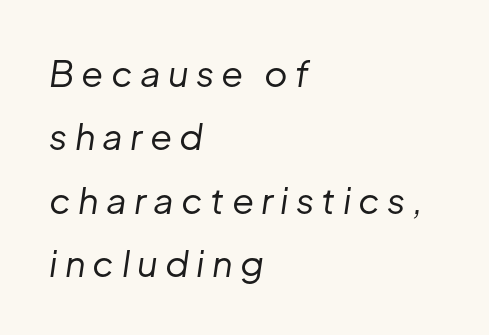
Q: Is the text bold? A: No.
Q: Is the text italic (slanted)? A: Yes, it leans right by about 8 degrees.
Q: Is the text underlined? A: No.
Q: How is the paragraph aligned? A: Left-aligned.
Q: Is the spacing between letters normal or unusually wide? A: Unusually wide.
Q: Width (condensed, normal, or wide)? A: Normal.
Q: Stroke contrast? A: Low.
Q: x-height? A: Medium.
Q: Monospaced? A: No.
